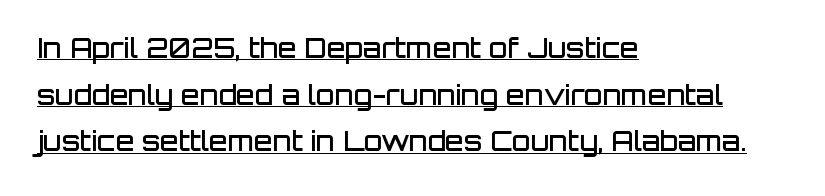
The image shows 27 px text type, upright; set left-aligned, line spacing 1.73x, normal letter spacing, underlined.
